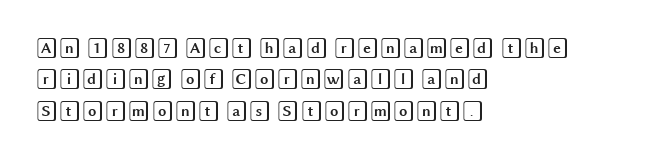
The image shows 21 px text type, upright; set left-aligned, normal line spacing (1.5x), normal letter spacing, not underlined.
